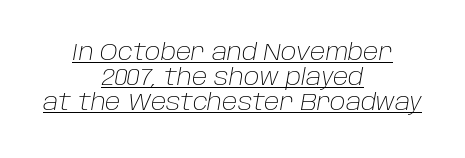
{"italic": "yes", "lean": "right", "slant_degrees": 10, "bold": "no", "underline": "yes", "align": "center", "line_spacing": "tight", "line_spacing_ratio": 1.09, "letter_spacing": "normal", "letter_spacing_em": 0.0, "glyph_px": 23}
